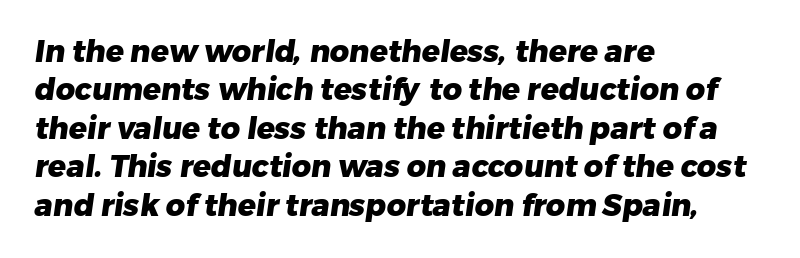
Q: Is the text bold? A: Yes.
Q: Is the typeface a serif or a sans-serif typeface? A: Sans-serif.
Q: Is the text underlined? A: No.
Q: How is the paragraph aligned? A: Left-aligned.
Q: Is the spacing between letters normal or unusually wide? A: Normal.
Q: Is the spacing between lines tight, normal or loose? A: Normal.
Q: Width (condensed, normal, or wide)? A: Normal.
Q: Stroke contrast? A: Low.
Q: x-height? A: Medium.
Q: Monospaced? A: No.
